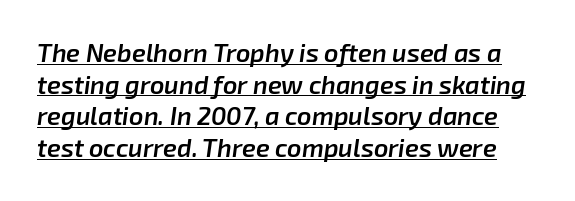
Q: Is the text bold? A: Semi-bold.
Q: Is the text italic (slanted)? A: Yes, it leans right by about 8 degrees.
Q: Is the text underlined? A: Yes.
Q: Is the spacing between letters normal or unusually wide? A: Normal.
Q: Is the spacing between lines tight, normal or loose? A: Normal.
